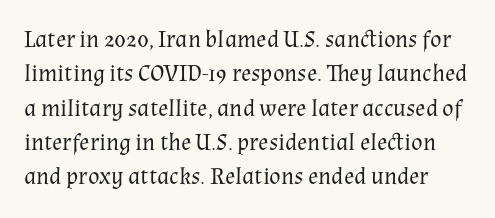
Q: Is the text bold? A: No.
Q: Is the text italic (slanted)? A: No, it is upright.
Q: Is the text underlined? A: No.
Q: Is the spacing between letters normal or unusually wide? A: Normal.
Q: Is the spacing between lines tight, normal or loose? A: Normal.
